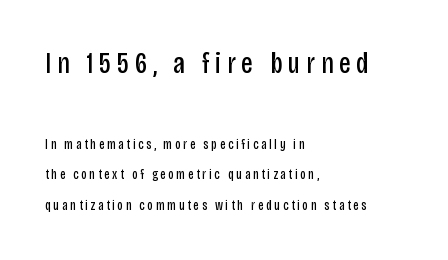
Compared with a centered layout, this one pins lines to the left instead. Think of a printed novel: that variable character pitch is what you see here. Stroke terminals: plain, sans-serif. Is there any slant? The stems are plumb. Heft: none added — not bold. Clear beneath every line of the passage.
